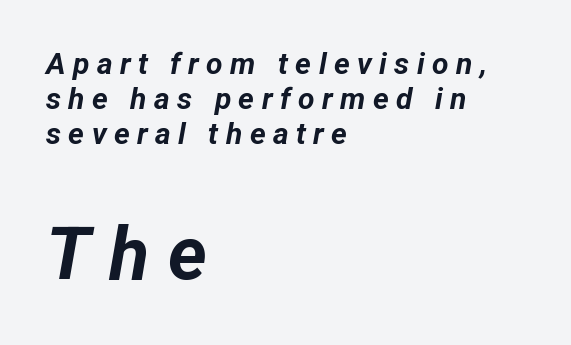
{"italic": "yes", "lean": "right", "slant_degrees": 12, "bold": "yes", "weight": "bold", "width": "normal", "stroke_contrast": "low", "x_height": "medium", "monospaced": "no", "underline": "no", "align": "left", "line_spacing_ratio": 1.17, "letter_spacing": "wide", "letter_spacing_em": 0.25, "larger_block": "second", "size_ratio": 2.47, "glyph_px": 74}
